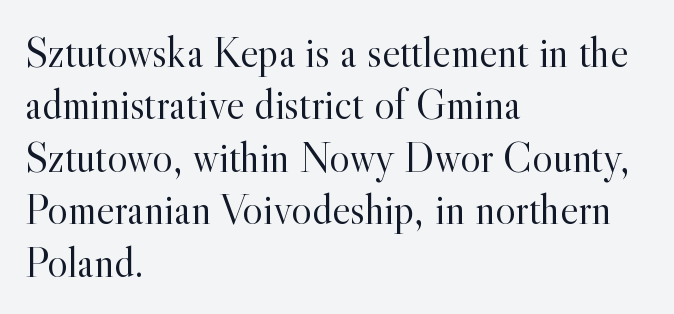
The font's upright variant was chosen for this text. Does extra space separate the letters? No, they use regular spacing. Horizontal alignment here is leftward, the default for most running prose. This rendering employs a face with finishing strokes, i.e., a serif.
